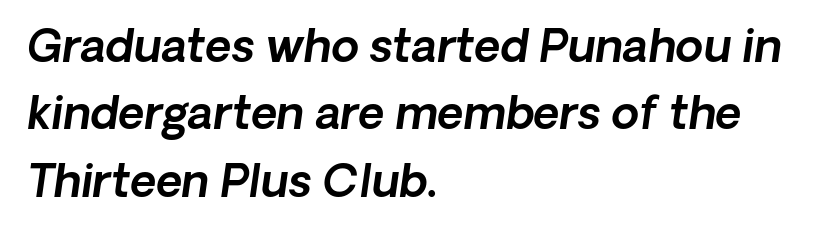
Q: Is the text italic (slanted)? A: Yes, it leans right by about 8 degrees.
Q: Is the text underlined? A: No.
Q: How is the paragraph aligned? A: Left-aligned.
Q: Is the spacing between letters normal or unusually wide? A: Normal.
Q: Is the spacing between lines tight, normal or loose? A: Normal.
Q: Width (condensed, normal, or wide)? A: Normal.
Q: x-height? A: Medium.
Q: Monospaced? A: No.
